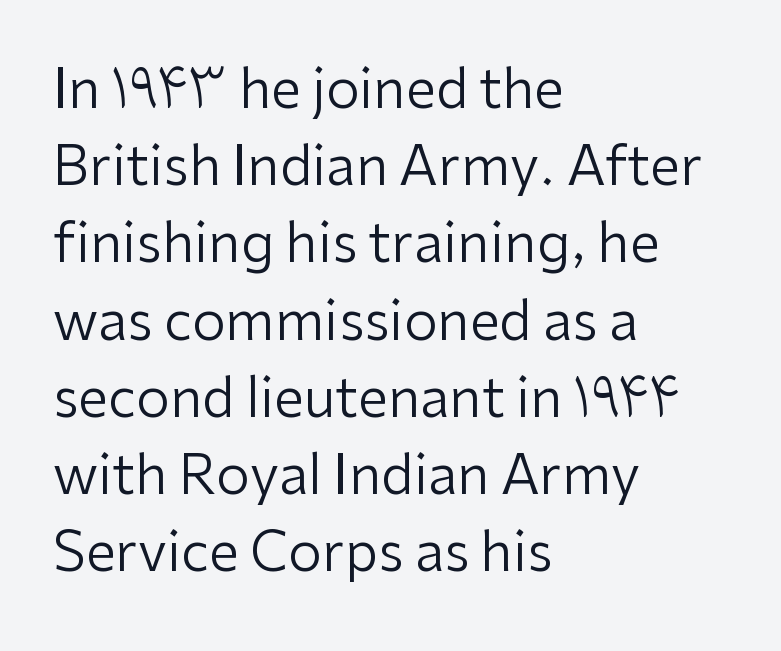
The image shows 54 px regular-weight sans-serif type, upright; set left-aligned, normal line spacing (1.43x), normal letter spacing, not underlined; low stroke contrast and a medium x-height.
